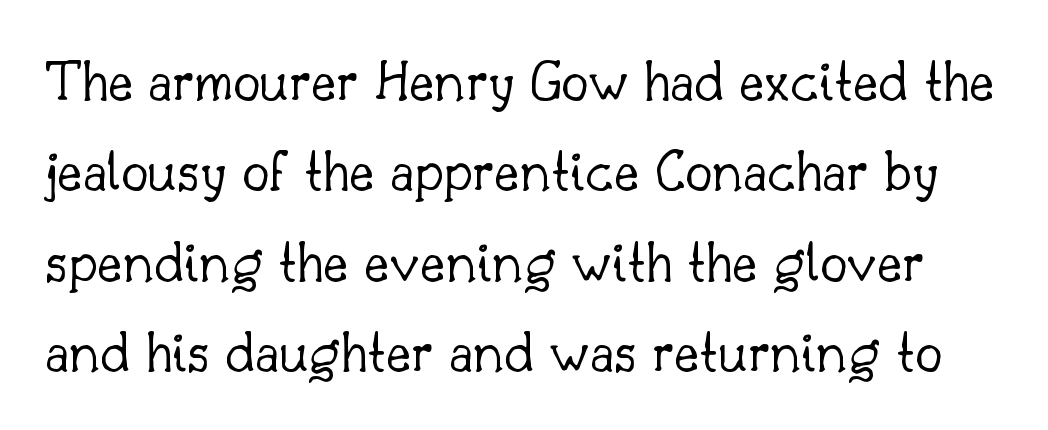
The axis of the letterforms is exactly vertical. The passage shown stacks its lines at a standard gap. Weight: in the light-to-regular range.
